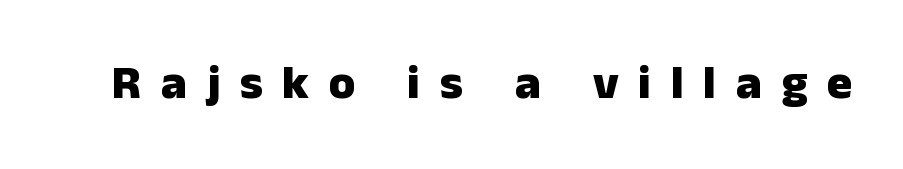
The gaps between neighbouring characters are conspicuously large. Proportional: the letters do not fall into vertical columns. The face used here is a sans, in the tradition of grotesques and geometrics. Ordinary non-slanted type is in use. Heavy, bold letterforms.
